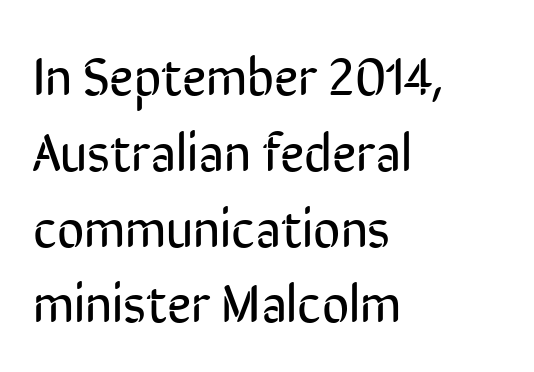
{"serif": "no", "italic": "no", "bold": "no", "weight": "regular", "width": "condensed", "stroke_contrast": "low", "x_height": "medium", "monospaced": "no", "underline": "no", "align": "left", "line_spacing": "normal", "line_spacing_ratio": 1.43, "letter_spacing": "normal", "letter_spacing_em": 0.0, "glyph_px": 53}
